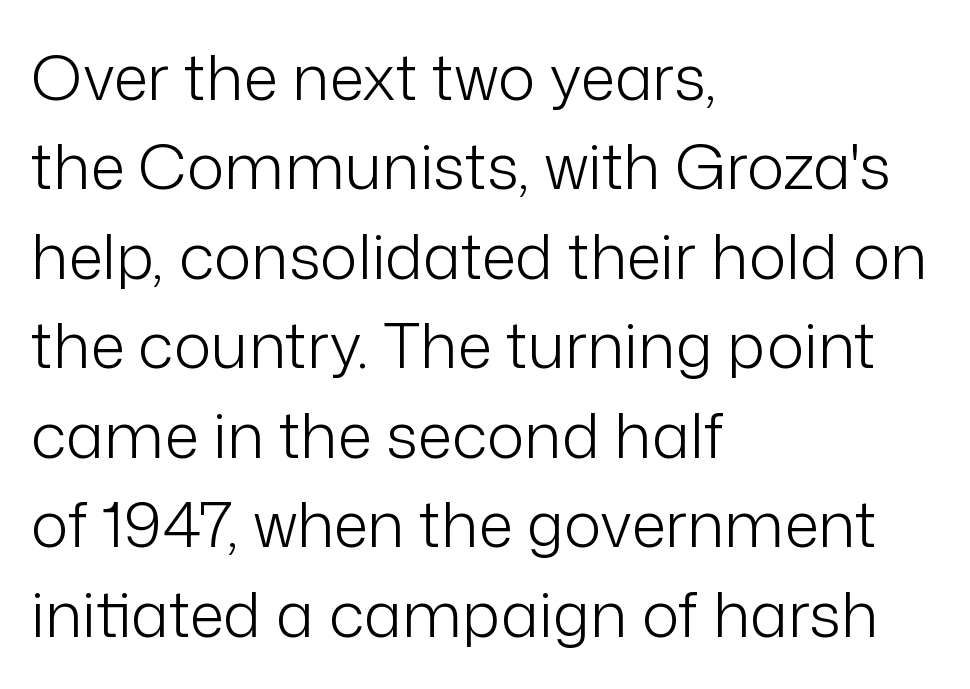
The image shows 63 px light sans-serif type, upright; set left-aligned, normal line spacing (1.42x), normal letter spacing, not underlined; low stroke contrast and a medium x-height.
